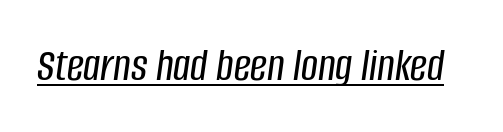
Q: Is the text italic (slanted)? A: Yes, it leans right by about 8 degrees.
Q: Is the text underlined? A: Yes.
Q: Is the spacing between letters normal or unusually wide? A: Normal.
Q: Width (condensed, normal, or wide)? A: Condensed.
Q: Stroke contrast? A: Low.
Q: x-height? A: Large.
Q: Monospaced? A: No.
